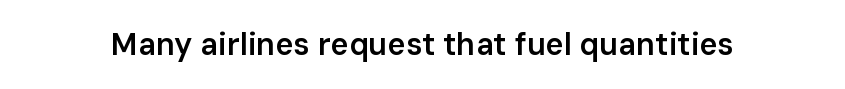
{"serif": "no", "italic": "no", "bold": "semi", "weight": "semibold", "width": "normal", "stroke_contrast": "low", "x_height": "medium", "monospaced": "no", "underline": "no", "letter_spacing": "normal", "letter_spacing_em": 0.0, "glyph_px": 31}
